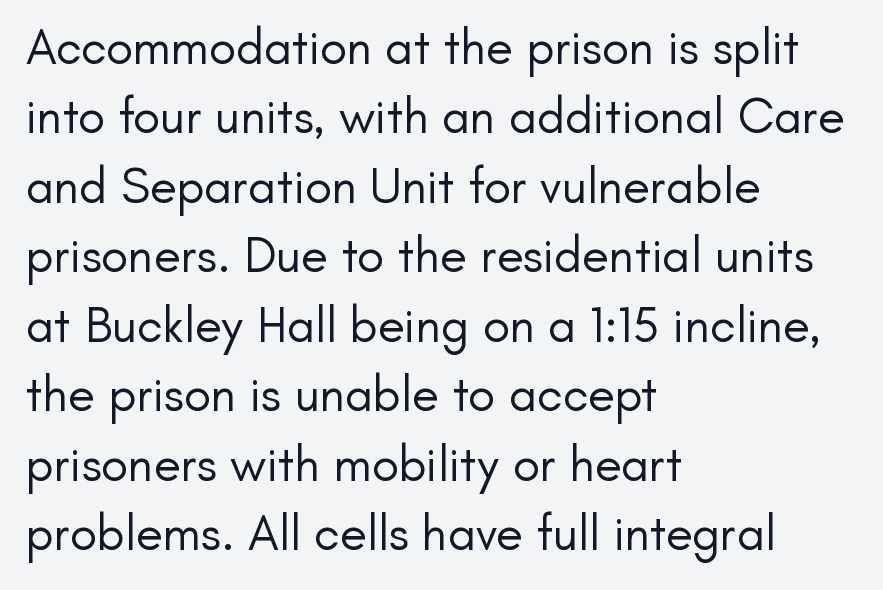
The image shows 50 px regular-weight sans-serif type, upright; set left-aligned, normal line spacing (1.39x), normal letter spacing, not underlined; low stroke contrast and a small x-height.
